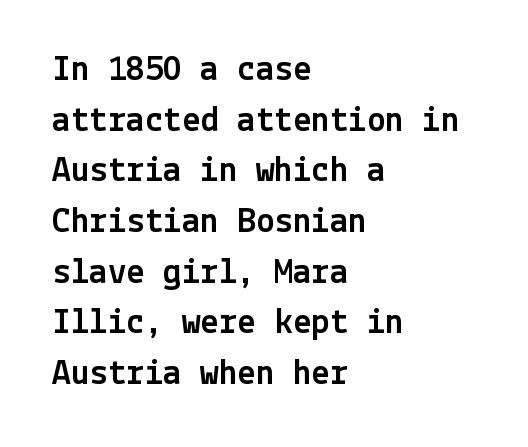
{"serif": "no", "italic": "no", "width": "normal", "x_height": "medium", "underline": "no", "align": "left", "line_spacing": "normal", "line_spacing_ratio": 1.37, "letter_spacing": "normal", "letter_spacing_em": 0.0, "glyph_px": 37}
